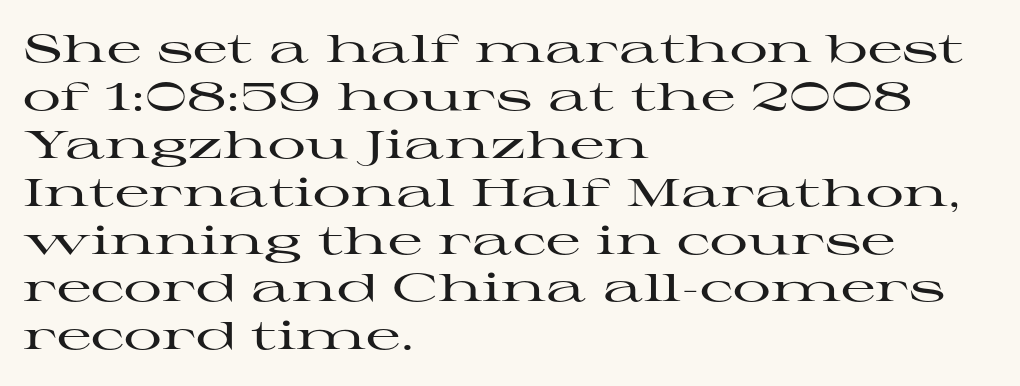
Q: Is the text italic (slanted)? A: No, it is upright.
Q: Is the typeface a serif or a sans-serif typeface? A: Serif.
Q: Is the text underlined? A: No.
Q: How is the paragraph aligned? A: Left-aligned.
Q: Is the spacing between letters normal or unusually wide? A: Normal.
Q: Is the spacing between lines tight, normal or loose? A: Normal.
Q: Width (condensed, normal, or wide)? A: Wide.
Q: Stroke contrast? A: High.
Q: x-height? A: Medium.
Q: Monospaced? A: No.
